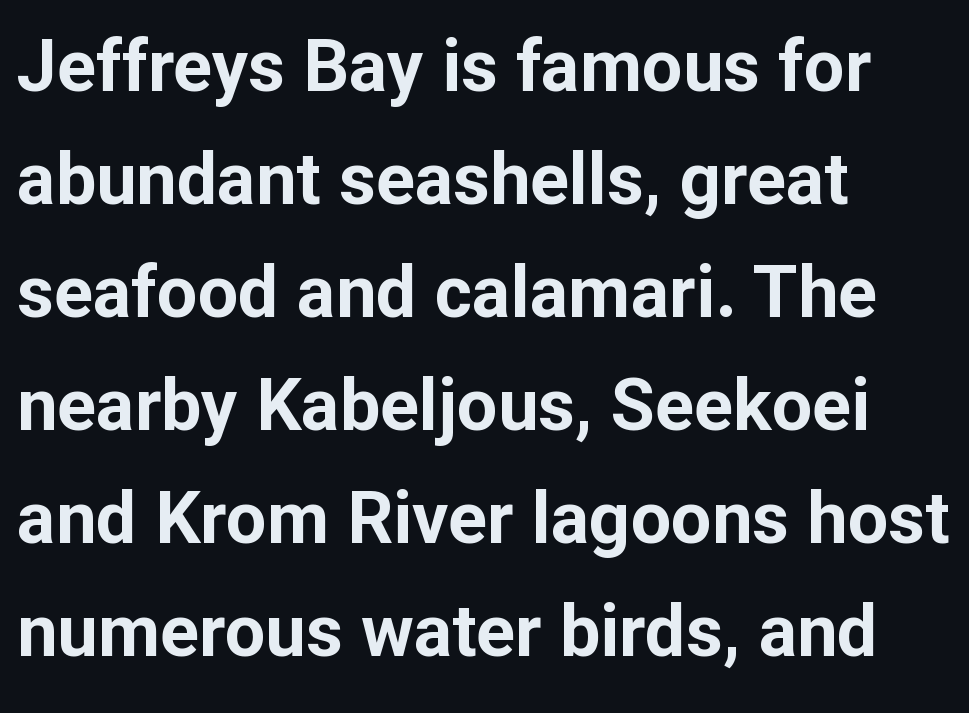
The line-height multiplier appears to be the usual default. Proportional: the letters do not fall into vertical columns. Nope, not italic — everything's standing straight. The compositor pushed each line to the left boundary. Look at the stroke-to-counter ratio: heavy, a bold.
